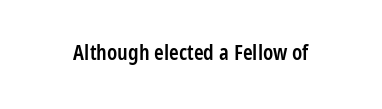
There is no visible air inserted between adjacent glyphs. The characters look somewhat weighty, a semibold short of true bold. Check the space under the baseline: it is left empty. Ascenders rise straight up at ninety degrees.
